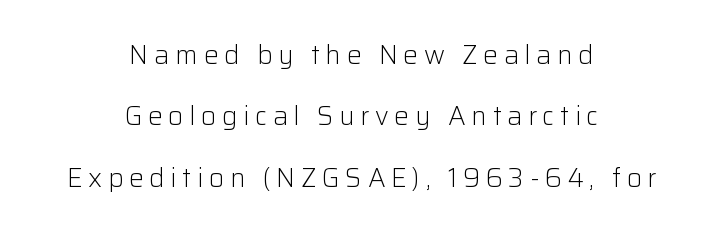
The typeface has the unassuming heft of standard copy or less. The vertical gap from one line to the next is large. Each word looks stretched out because of the extra space between its letters. Posture: vertical. The paragraph shown floats in the horizontal middle. The string is rendered with underlining switched off.
